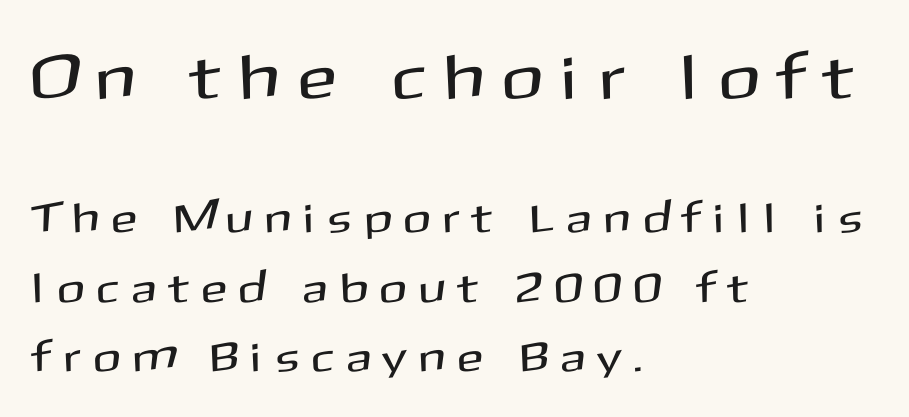
Tall strokes in this sample are plumb rather than angled. Does extra space separate the letters? Yes, quite a lot of it. The designer gave the opening block more size than the closing block. What kind of face is this? One without serifs — a sans. The lines are quadded left. The strip under each line holds only bare page.
